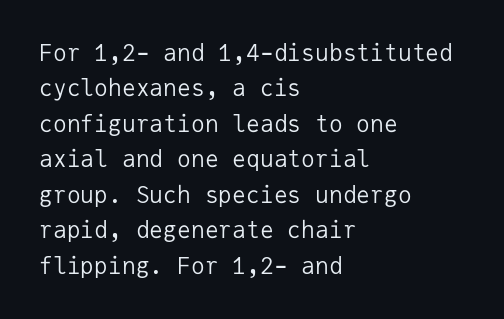
Q: Is the text bold? A: No.
Q: Is the text italic (slanted)? A: No, it is upright.
Q: Is the text underlined? A: No.
Q: How is the paragraph aligned? A: Left-aligned.
Q: Is the spacing between letters normal or unusually wide? A: Normal.
Q: Is the spacing between lines tight, normal or loose? A: Normal.
